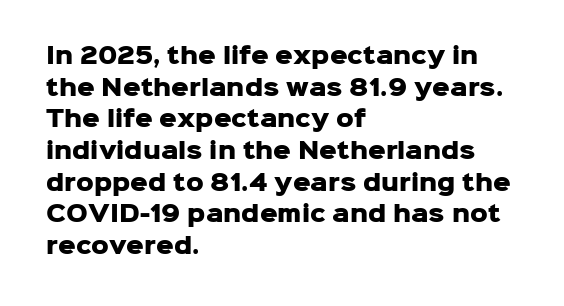
The image shows 22 px bold type, upright; set left-aligned, normal line spacing (1.44x), normal letter spacing, not underlined.
